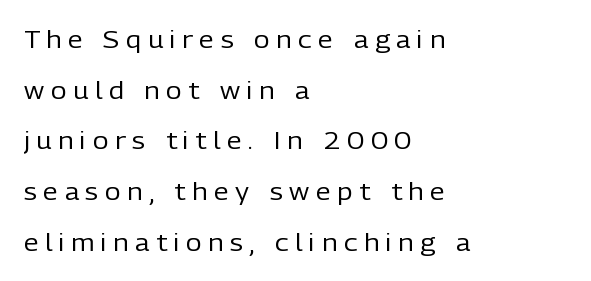
Q: Is the text bold? A: No.
Q: Is the text italic (slanted)? A: No, it is upright.
Q: Is the text underlined? A: No.
Q: How is the paragraph aligned? A: Left-aligned.
Q: Is the spacing between letters normal or unusually wide? A: Unusually wide.
Q: Is the spacing between lines tight, normal or loose? A: Loose.
